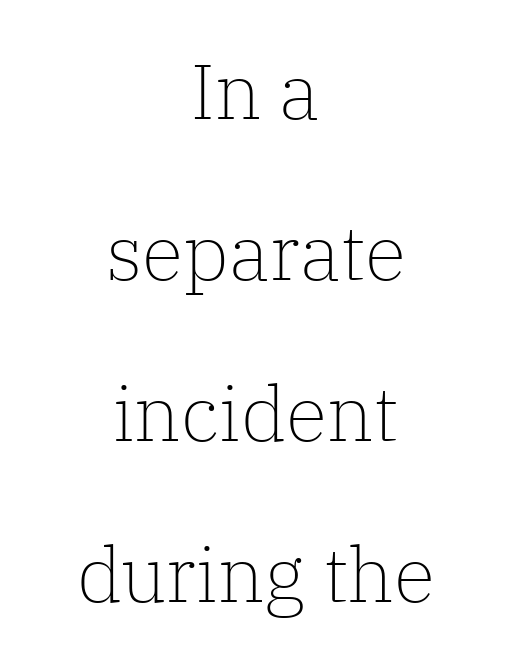
{"serif": "yes", "italic": "no", "bold": "no", "weight": "light", "width": "normal", "stroke_contrast": "low", "x_height": "medium", "monospaced": "no", "underline": "no", "align": "center", "line_spacing": "loose", "line_spacing_ratio": 2.09, "letter_spacing": "normal", "letter_spacing_em": 0.0, "glyph_px": 77}
